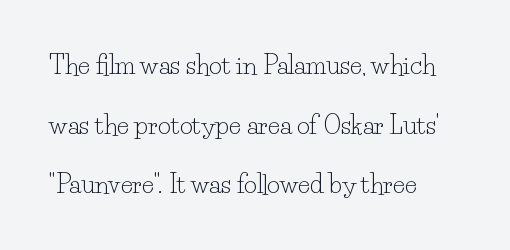
{"italic": "no", "bold": "no", "underline": "no", "align": "left", "line_spacing": "loose", "line_spacing_ratio": 2.39, "letter_spacing": "normal", "letter_spacing_em": 0.0, "glyph_px": 25}
